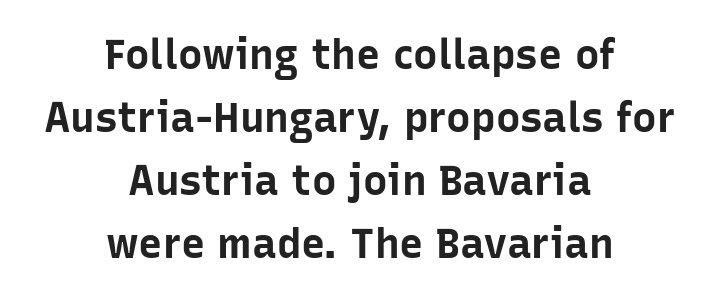
The rendering positions every line midway between the sides. This sample has the flowing, uneven cadence of proportional lettering. Letters rest on an invisible, unmarked baseline. Style check: upright.
